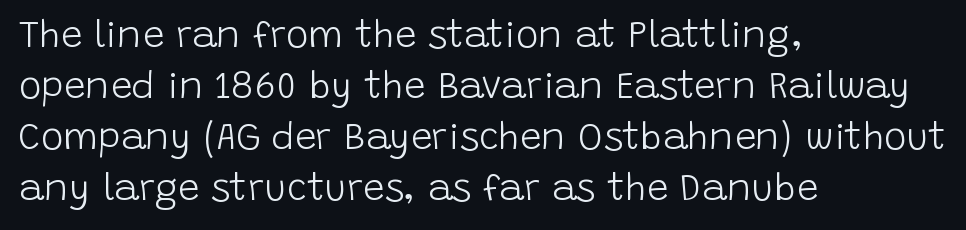
{"serif": "no", "italic": "no", "bold": "no", "weight": "light", "width": "normal", "stroke_contrast": "low", "x_height": "large", "monospaced": "no", "underline": "no", "align": "left", "line_spacing": "normal", "line_spacing_ratio": 1.34, "letter_spacing": "normal", "letter_spacing_em": 0.0, "glyph_px": 38}
